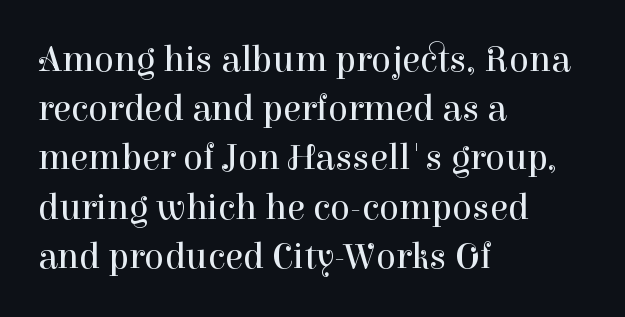
The image shows 37 px regular-weight serif type, upright; set left-aligned, normal line spacing (1.33x), normal letter spacing, not underlined; high stroke contrast and a medium x-height.
